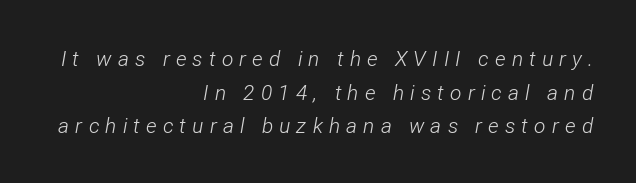
The image shows 21 px text type, italic (leaning right); set right-aligned, normal line spacing (1.6x), unusually wide letter spacing (+0.29 em), not underlined.
